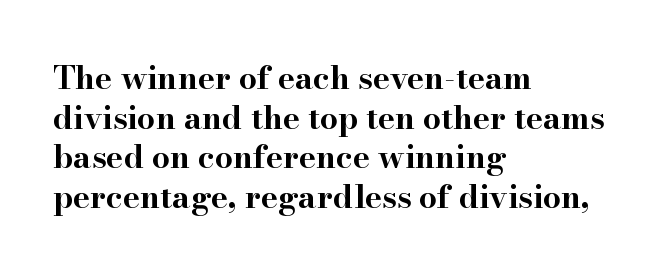
{"serif": "yes", "italic": "no", "bold": "yes", "weight": "bold", "width": "wide", "stroke_contrast": "high", "x_height": "small", "monospaced": "no", "underline": "no", "align": "left", "line_spacing_ratio": 1.24, "letter_spacing": "normal", "letter_spacing_em": 0.0, "glyph_px": 32}
